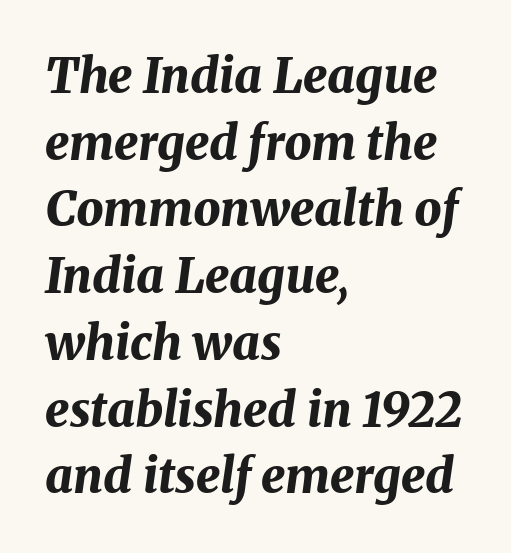
The letters advance in unequal steps, a hallmark of proportional type. These lines carry a lot of weight — the face is fully bold. The block of text has a typical density, with ordinary space between rows. Bare-footed words on every line. Inter-character spacing is left at the font's built-in metrics. Italic? Definitely — the glyphs are oblique.
